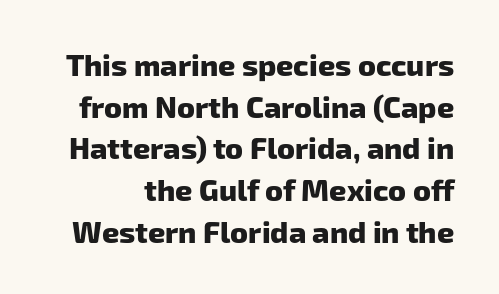
The passage shown is typed in a proportional face where columns would drift. Observe the ordinary spacing: letters are neighbours, not strangers. Beneath every word, the page is bare. Heft: maximum for text — a bold. Rows of type keep a routine distance in the vertical direction. You can tell from the bare stems that sans-serif type was used.
